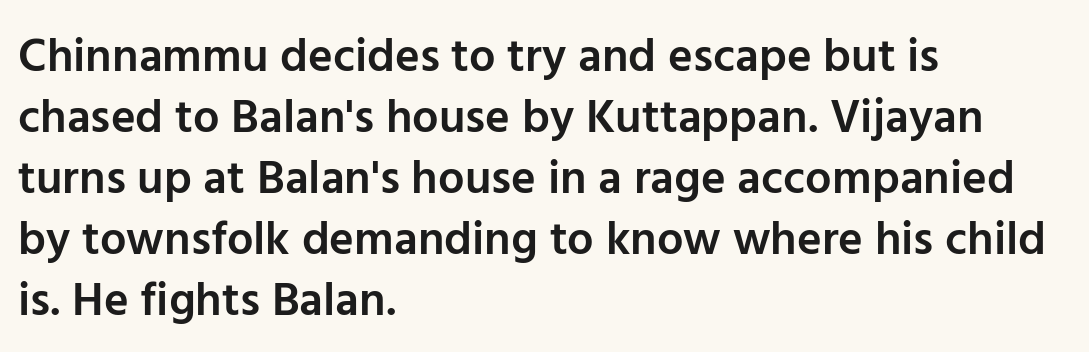
The image shows 47 px semibold sans-serif type, upright; set left-aligned, normal line spacing (1.3x), normal letter spacing, not underlined; low stroke contrast and a medium x-height.
